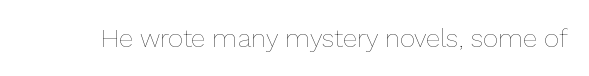
The image shows 26 px text type, upright; set normal letter spacing, not underlined.
